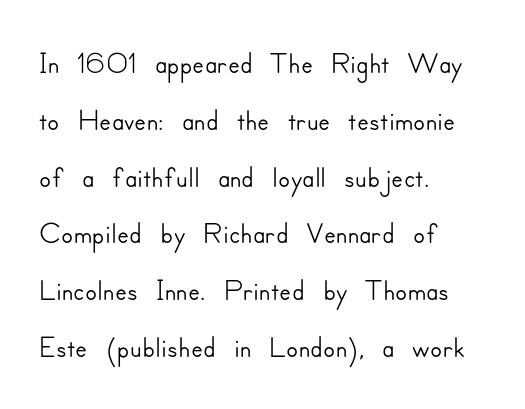
The image shows 44 px sans-serif type, upright; set left-aligned, normal line spacing (1.29x), normal letter spacing, not underlined; low stroke contrast and a small x-height.
